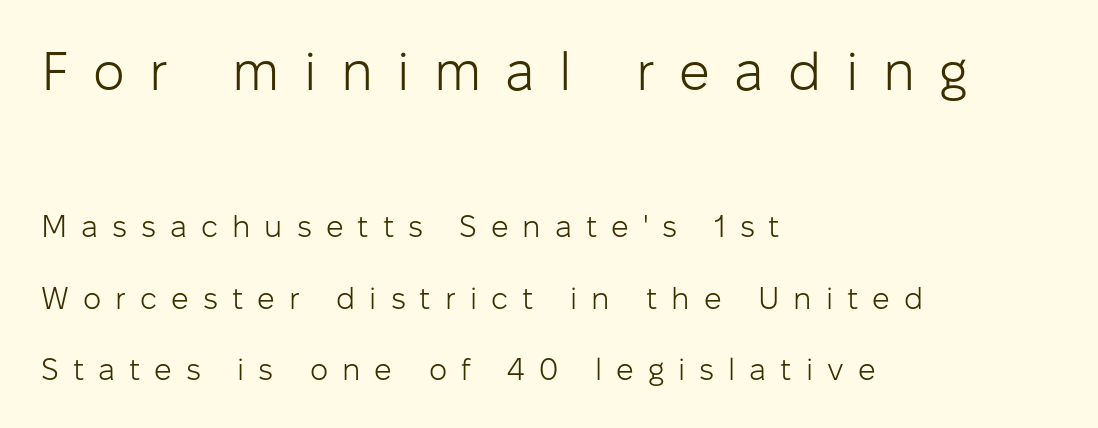
The image shows 54 px light sans-serif type, upright; set left-aligned, loose line spacing (2.31x), unusually wide letter spacing (+0.45 em), not underlined; the first (top) block is 1.74x larger; low stroke contrast and a medium x-height.
